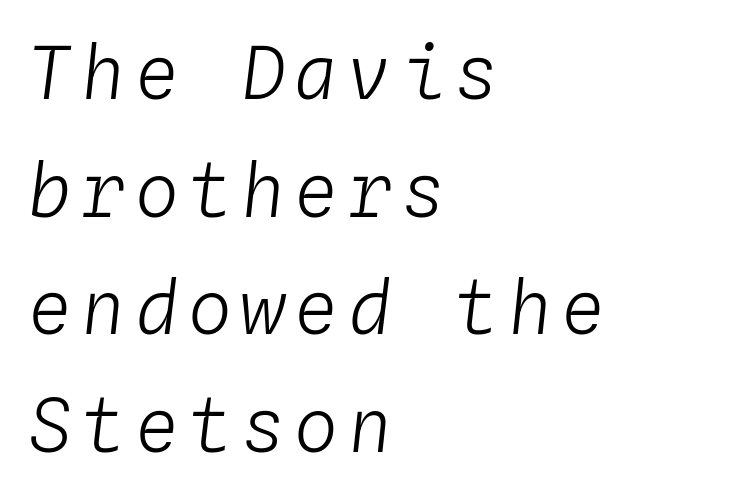
Compared with a typical body face, this is equally light or lighter still. A typesetter would call this monospace, since all characters share one set width. Any mark beneath the type? The region is blank. When letters slant like this, we call the style italic. Layout note: lines flush left.
